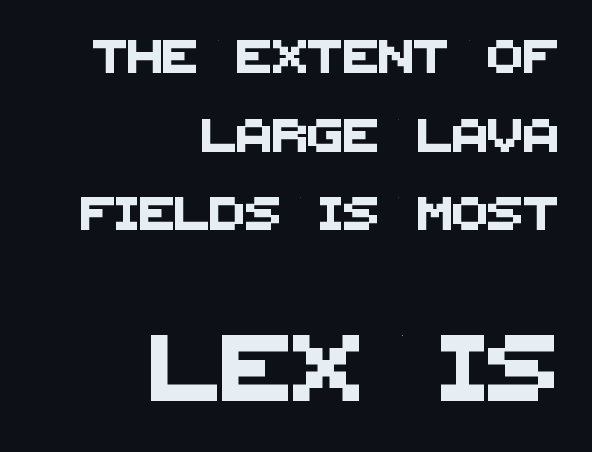
Q: Is the typeface a serif or a sans-serif typeface? A: Sans-serif.
Q: Is the text underlined? A: No.
Q: How is the paragraph aligned? A: Right-aligned.
Q: Is the spacing between letters normal or unusually wide? A: Normal.
Q: Is the spacing between lines tight, normal or loose? A: Loose.
Q: Which block of text is set in a larger size, the first (top) or the second (bottom)? A: The second (bottom) one.
Q: Width (condensed, normal, or wide)? A: Normal.
Q: Stroke contrast? A: Medium.
Q: x-height? A: Large.
Q: Monospaced? A: No.
